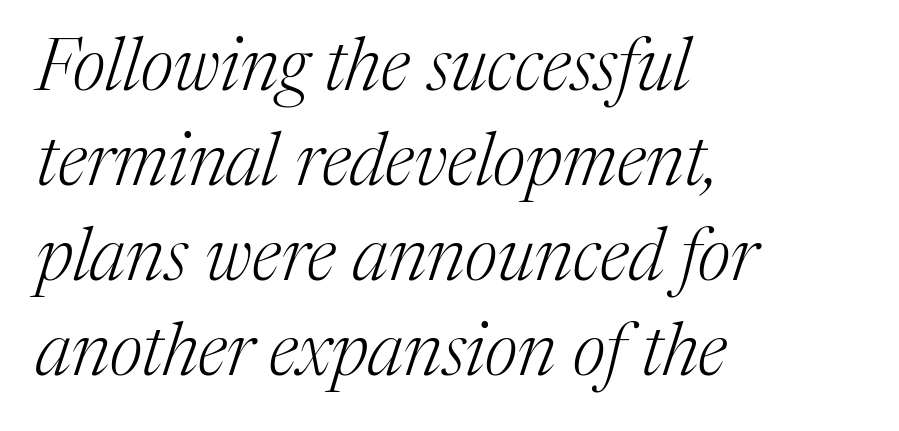
{"serif": "yes", "italic": "yes", "lean": "right", "slant_degrees": 17, "bold": "no", "weight": "light", "width": "normal", "stroke_contrast": "medium", "x_height": "medium", "monospaced": "no", "underline": "no", "align": "left", "line_spacing": "normal", "line_spacing_ratio": 1.3, "letter_spacing": "normal", "letter_spacing_em": 0.0, "glyph_px": 73}
